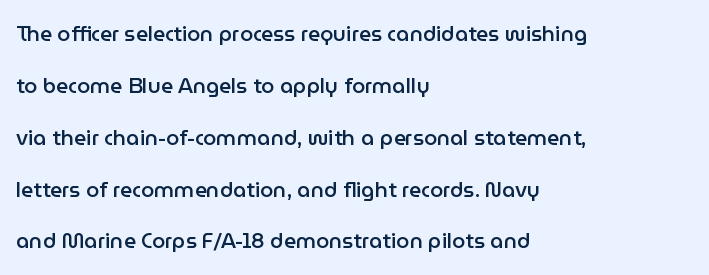
The image shows 21 px text type, upright; set left-aligned, loose line spacing (2.47x), normal letter spacing, not underlined.
